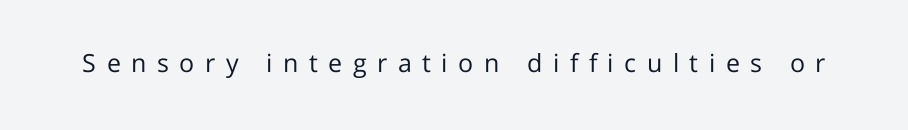
Q: Is the text bold? A: No.
Q: Is the text italic (slanted)? A: No, it is upright.
Q: Is the text underlined? A: No.
Q: Is the spacing between letters normal or unusually wide? A: Unusually wide.
